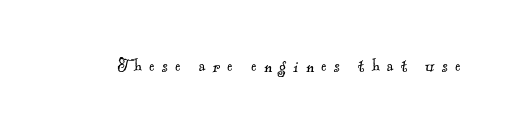
{"bold": "no", "underline": "no", "letter_spacing": "wide", "letter_spacing_em": 0.37, "glyph_px": 20}
